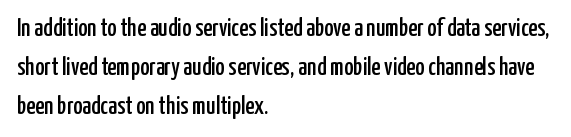
Q: Is the text italic (slanted)? A: No, it is upright.
Q: Is the text underlined? A: No.
Q: How is the paragraph aligned? A: Left-aligned.
Q: Is the spacing between letters normal or unusually wide? A: Normal.
Q: Is the spacing between lines tight, normal or loose? A: Normal.
